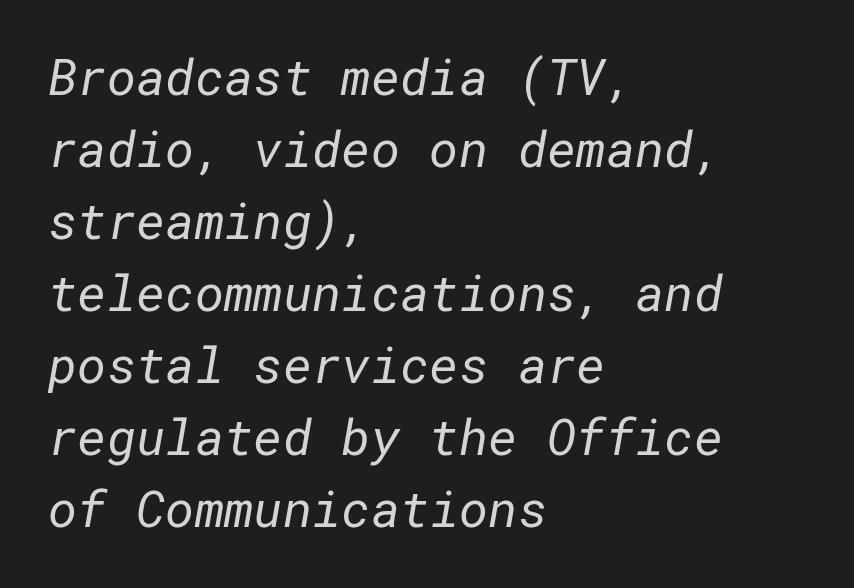
Horizontal alignment here is leftward, the default for most running prose. Words float on clear page, feet unadorned. Is the stroke heavy? The answer is a plain regular-or-lighter. Honestly, the row spacing looks completely unremarkable.
